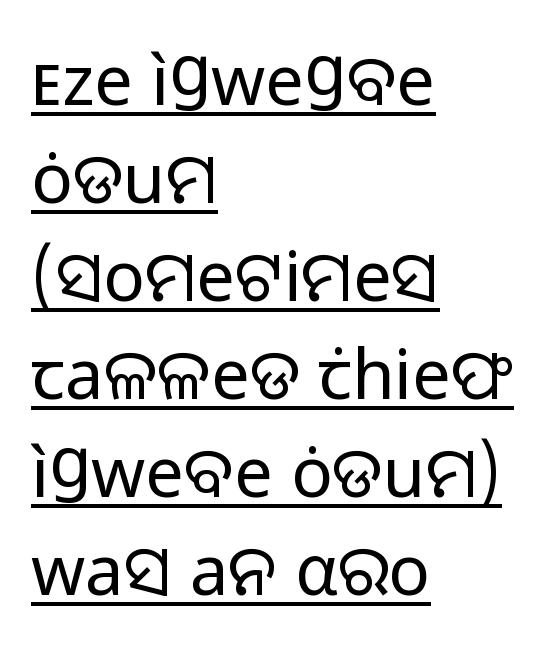
The image shows 69 px regular-weight sans-serif type, upright; set left-aligned, normal line spacing (1.42x), normal letter spacing, underlined; low stroke contrast and a medium x-height.
